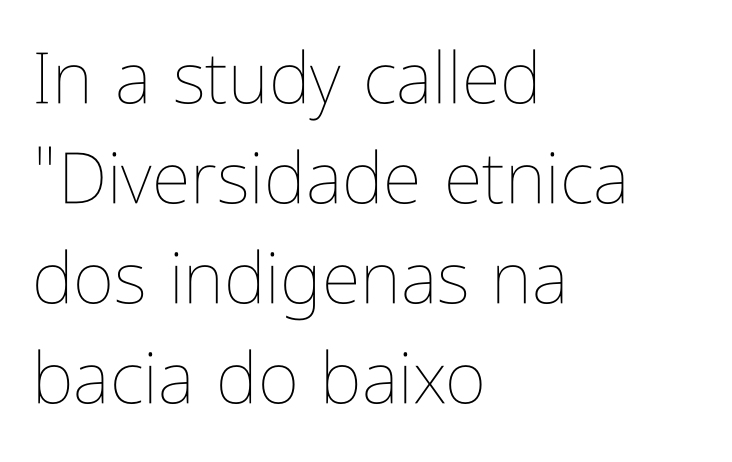
Plain, unruled lines of type. Every character sits straight up, as roman type does. The typesetting does not lean heavy: it is not bold. The letters advance in unequal steps, a hallmark of proportional type. The rows are spaced the way most documents space them.
